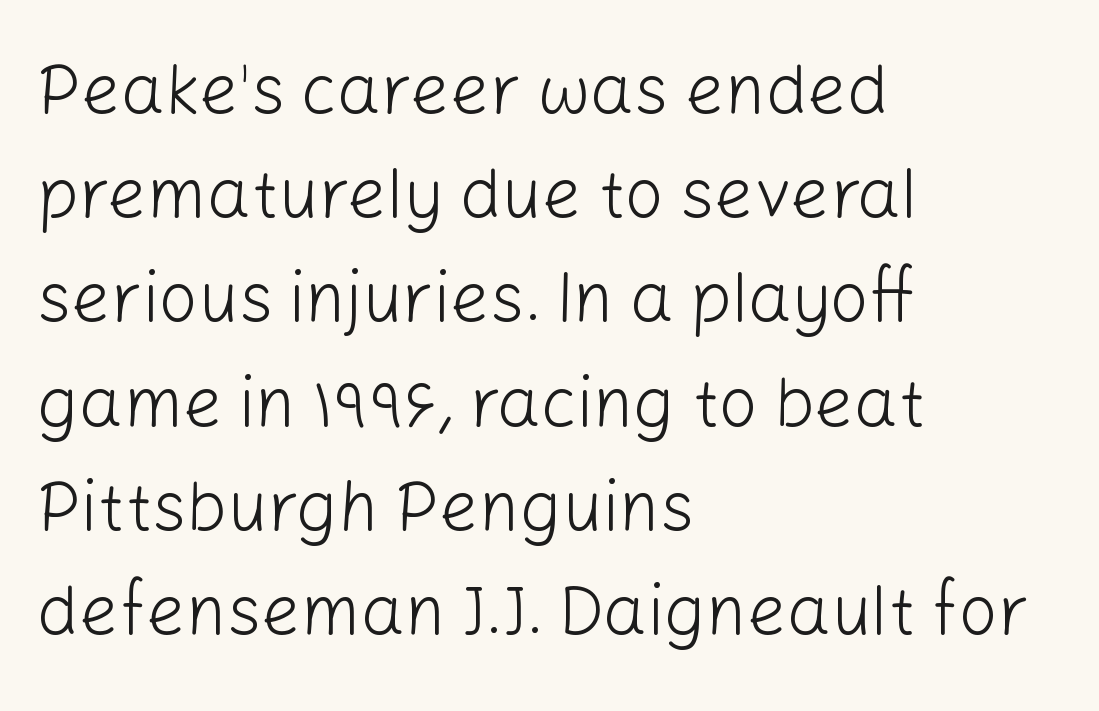
{"serif": "no", "italic": "no", "bold": "no", "weight": "light", "width": "normal", "stroke_contrast": "low", "x_height": "medium", "monospaced": "no", "underline": "no", "align": "left", "line_spacing": "normal", "line_spacing_ratio": 1.51, "letter_spacing": "normal", "letter_spacing_em": 0.0, "glyph_px": 69}
